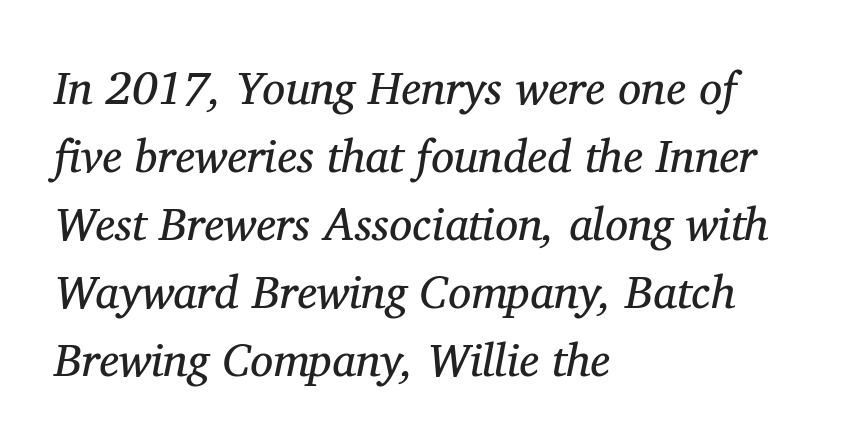
When letters slant like this, we call the style italic. Do the characters align in a grid? No, the font is proportional. In CSS terms this would be text-align: left. Caption: standard tracking, unaltered.
